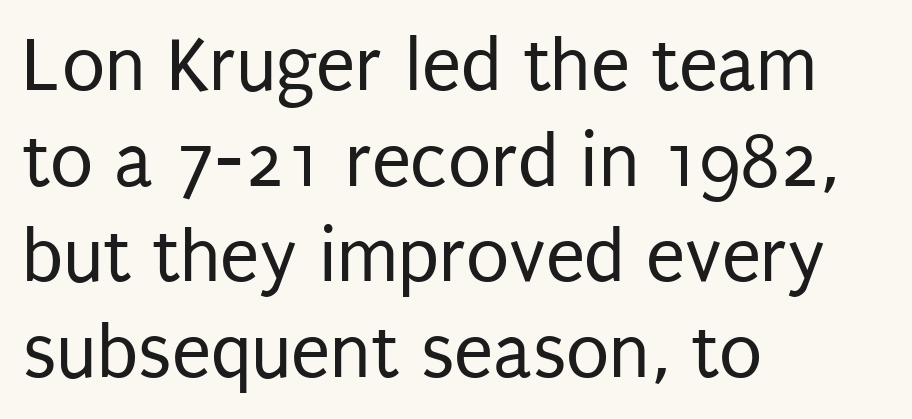
Q: Is the text bold? A: No.
Q: Is the text italic (slanted)? A: No, it is upright.
Q: Is the typeface a serif or a sans-serif typeface? A: Sans-serif.
Q: Is the text underlined? A: No.
Q: How is the paragraph aligned? A: Left-aligned.
Q: Is the spacing between letters normal or unusually wide? A: Normal.
Q: Width (condensed, normal, or wide)? A: Condensed.
Q: Stroke contrast? A: Low.
Q: x-height? A: Large.
Q: Monospaced? A: No.
